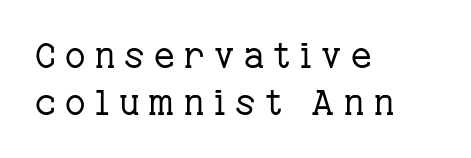
The image shows 35 px regular-weight serif type, upright; set left-aligned, normal line spacing (1.34x), unusually wide letter spacing (+0.27 em), not underlined; low stroke contrast and a medium x-height.
